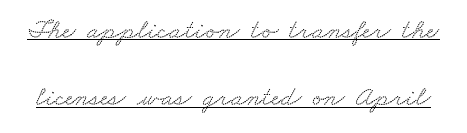
The image shows 28 px wide serif type; set loose line spacing (2.4x), normal letter spacing, underlined; low stroke contrast and a small x-height.
